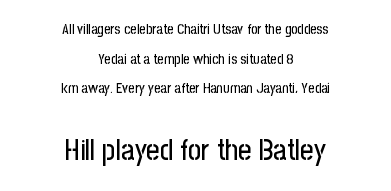
{"serif": "no", "italic": "no", "width": "condensed", "stroke_contrast": "low", "x_height": "medium", "monospaced": "no", "underline": "no", "align": "center", "line_spacing": "loose", "line_spacing_ratio": 2.12, "letter_spacing": "normal", "letter_spacing_em": 0.0, "larger_block": "second", "size_ratio": 2.07, "glyph_px": 29}
